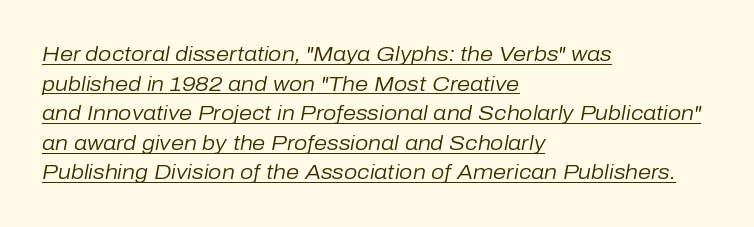
Q: Is the text bold? A: No.
Q: Is the text italic (slanted)? A: Yes, it leans right by about 10 degrees.
Q: Is the text underlined? A: Yes.
Q: How is the paragraph aligned? A: Left-aligned.
Q: Is the spacing between letters normal or unusually wide? A: Normal.
Q: Is the spacing between lines tight, normal or loose? A: Normal.
